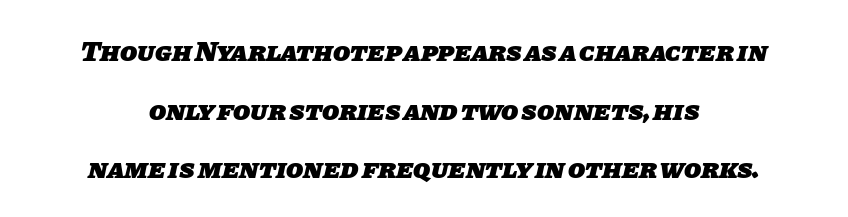
The image shows 28 px heavy type; set loose line spacing (2.09x), normal letter spacing, not underlined; low stroke contrast and a large x-height.
